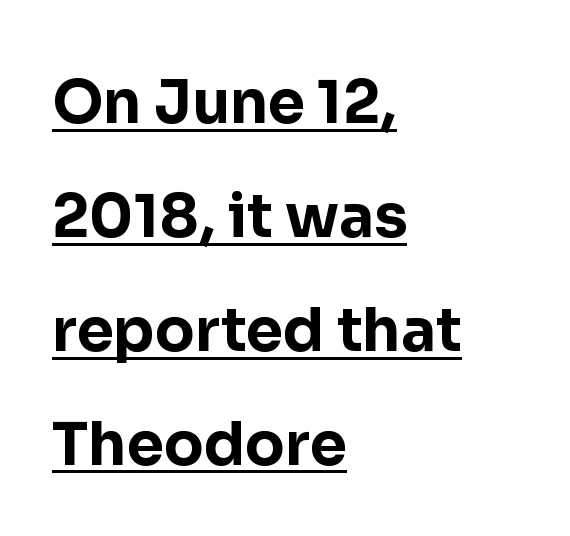
Notice how the passage keeps a crisp vertical edge on the left only. Unlike a traditional serif, this face leaves its strokes unadorned. The rendering uses natural spacing where letterforms have individual widths. Underline: present. In terms of letterspacing, this is plain default setting.
